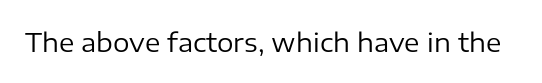
{"italic": "no", "bold": "no", "underline": "no", "letter_spacing": "normal", "letter_spacing_em": 0.0, "glyph_px": 26}
